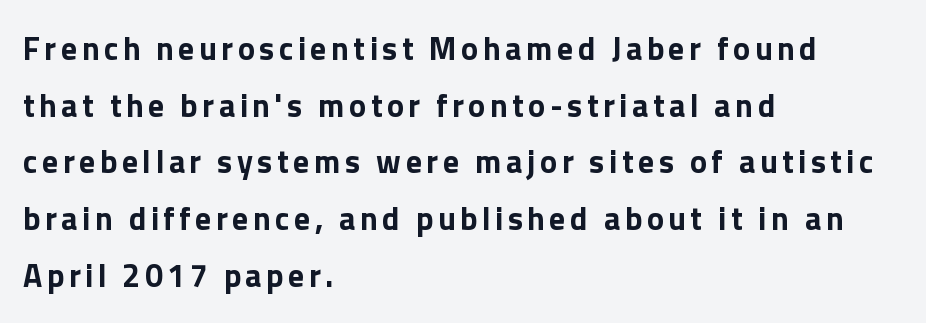
{"serif": "no", "italic": "no", "bold": "yes", "weight": "bold", "width": "normal", "x_height": "medium", "monospaced": "no", "underline": "no", "align": "left", "line_spacing_ratio": 1.77, "glyph_px": 32}
